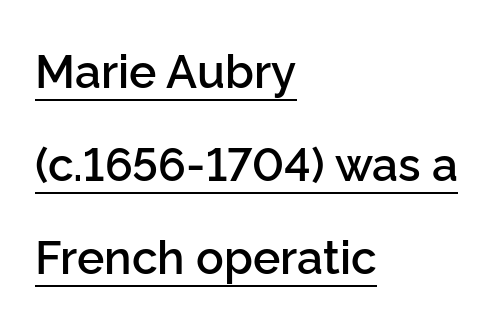
The image shows 46 px semibold sans-serif type, upright; set left-aligned, loose line spacing (2.02x), normal letter spacing, underlined; low stroke contrast and a medium x-height.
